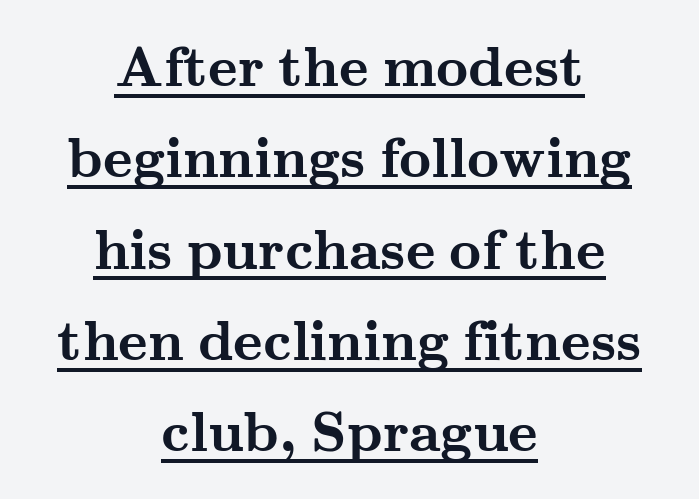
The image shows 56 px semibold, wide serif type, upright; set centered, normal line spacing (1.63x), normal letter spacing, underlined; medium stroke contrast and a small x-height.
